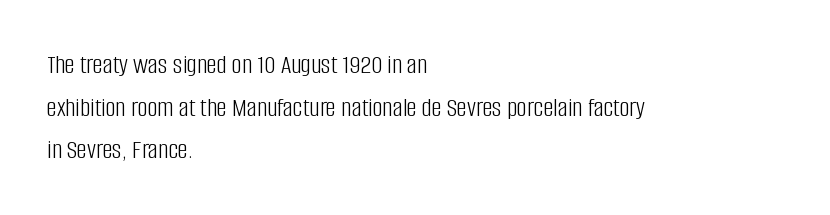
{"serif": "no", "italic": "no", "bold": "no", "weight": "light", "width": "condensed", "stroke_contrast": "low", "x_height": "large", "monospaced": "no", "underline": "no", "align": "left", "line_spacing": "normal", "line_spacing_ratio": 1.52, "letter_spacing": "normal", "letter_spacing_em": 0.0, "glyph_px": 28}
